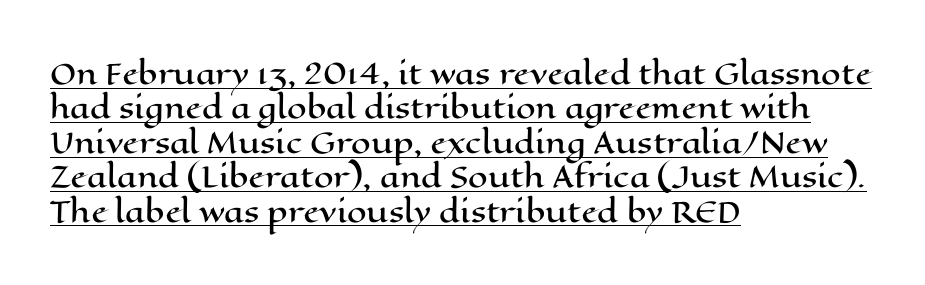
The letterforms sit shoulder to shoulder at normal distance. Is there any slant? The stems are plumb. Underlining? Definitely there. Is the block centered? No — it sits flush against the left margin.
